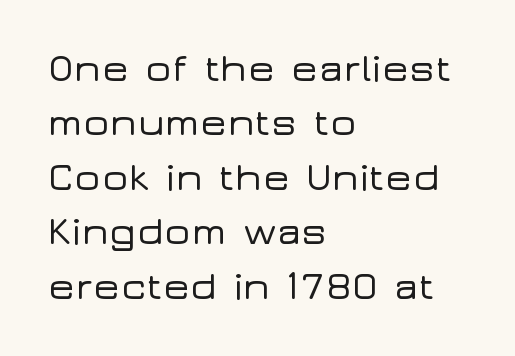
The image shows 40 px wide sans-serif type, upright; set left-aligned, normal line spacing (1.36x), normal letter spacing, not underlined; low stroke contrast and a medium x-height.
